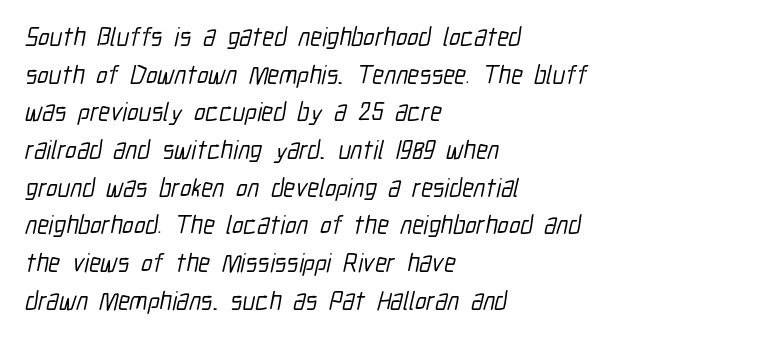
Q: Is the text underlined? A: No.
Q: How is the paragraph aligned? A: Left-aligned.
Q: Is the spacing between letters normal or unusually wide? A: Normal.
Q: Is the spacing between lines tight, normal or loose? A: Normal.
